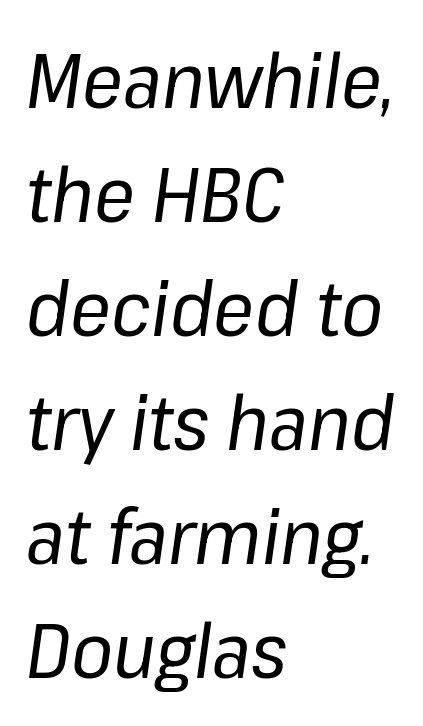
The image shows 76 px regular-weight type, italic (leaning right); set left-aligned, normal line spacing (1.5x), normal letter spacing, not underlined; low stroke contrast and a medium x-height.
